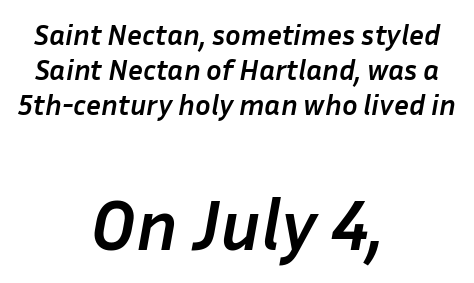
Q: Is the text bold? A: Yes.
Q: Is the text italic (slanted)? A: Yes, it leans right by about 10 degrees.
Q: Is the text underlined? A: No.
Q: How is the paragraph aligned? A: Centered.
Q: Is the spacing between letters normal or unusually wide? A: Normal.
Q: Which block of text is set in a larger size, the first (top) or the second (bottom)? A: The second (bottom) one.
Q: Width (condensed, normal, or wide)? A: Normal.
Q: Stroke contrast? A: Low.
Q: x-height? A: Medium.
Q: Monospaced? A: No.
